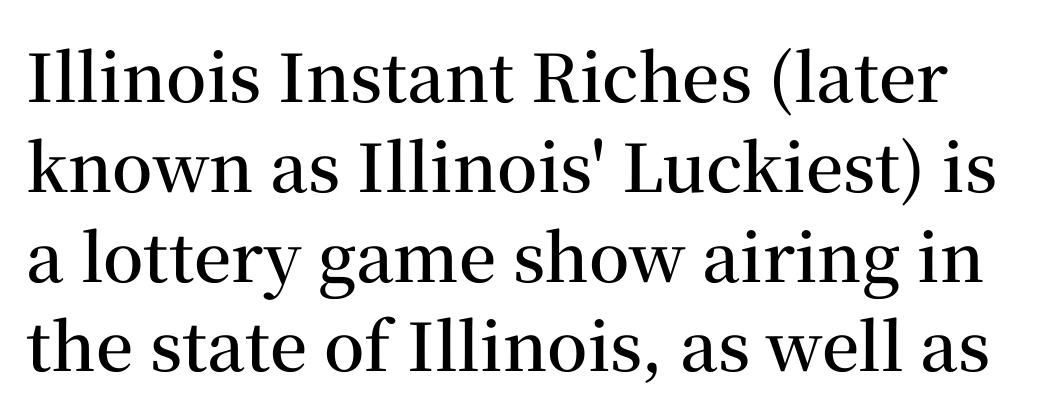
Q: Is the text bold? A: Semi-bold.
Q: Is the text italic (slanted)? A: No, it is upright.
Q: Is the typeface a serif or a sans-serif typeface? A: Serif.
Q: Is the text underlined? A: No.
Q: Is the spacing between letters normal or unusually wide? A: Normal.
Q: Is the spacing between lines tight, normal or loose? A: Normal.
Q: Width (condensed, normal, or wide)? A: Normal.
Q: Stroke contrast? A: Medium.
Q: x-height? A: Medium.
Q: Monospaced? A: No.
